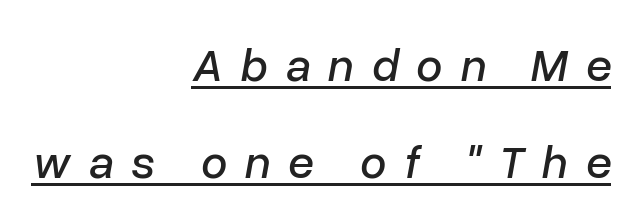
Tracking here is generous; glyphs stand well apart from one another. This block would shrink considerably if given ordinary leading; it's expanded now. This sample has the flowing, uneven cadence of proportional lettering. The typesetter chose a ragged-left arrangement here.
